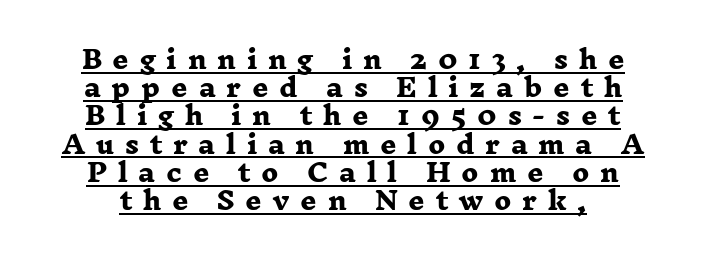
{"bold": "yes", "underline": "yes", "align": "center", "line_spacing": "tight", "line_spacing_ratio": 1.13, "letter_spacing": "wide", "letter_spacing_em": 0.43, "glyph_px": 25}
